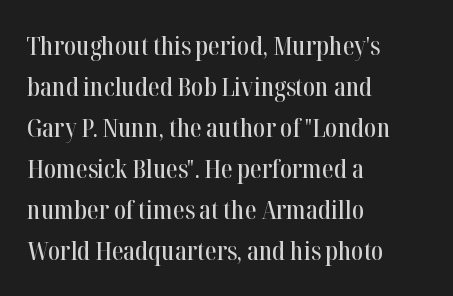
The image shows 26 px text type, upright; set left-aligned, normal line spacing (1.58x), normal letter spacing, not underlined.
